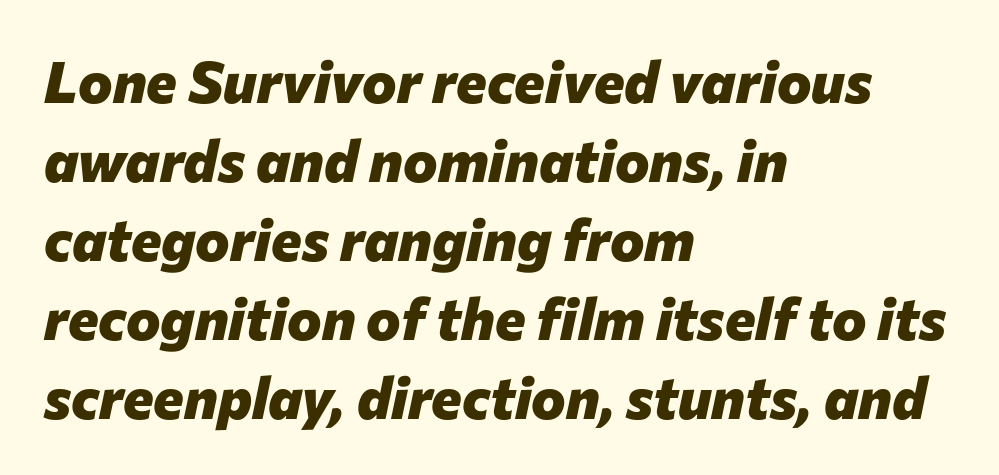
This sample uses an oblique cut, with every glyph tilted off the vertical. Leading matches the norm, producing a regular column. This sample uses plain, unmodified letter spacing. The space directly below the letters is spotless.
